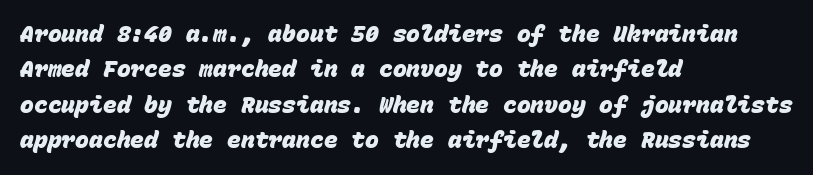
Short note: letters normally spaced. The passage shown is not underscored anywhere. You'd pick this weight for a headline — it's a proper bold. Regular leading.
